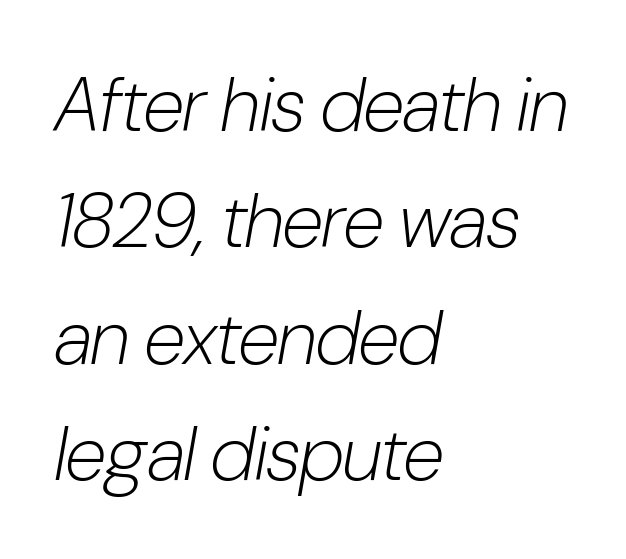
Q: Is the text bold? A: No.
Q: Is the text italic (slanted)? A: Yes, it leans right by about 10 degrees.
Q: Is the text underlined? A: No.
Q: How is the paragraph aligned? A: Left-aligned.
Q: Is the spacing between letters normal or unusually wide? A: Normal.
Q: Is the spacing between lines tight, normal or loose? A: Normal.
Q: Width (condensed, normal, or wide)? A: Condensed.
Q: Stroke contrast? A: Low.
Q: x-height? A: Medium.
Q: Monospaced? A: No.
